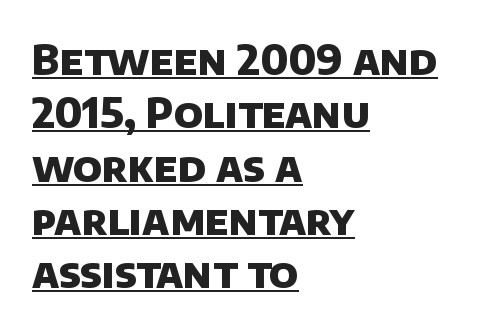
Q: Is the text bold? A: Yes.
Q: Is the typeface a serif or a sans-serif typeface? A: Sans-serif.
Q: Is the text underlined? A: Yes.
Q: How is the paragraph aligned? A: Left-aligned.
Q: Is the spacing between letters normal or unusually wide? A: Normal.
Q: Is the spacing between lines tight, normal or loose? A: Normal.
Q: Width (condensed, normal, or wide)? A: Normal.
Q: Stroke contrast? A: Low.
Q: x-height? A: Large.
Q: Monospaced? A: No.
